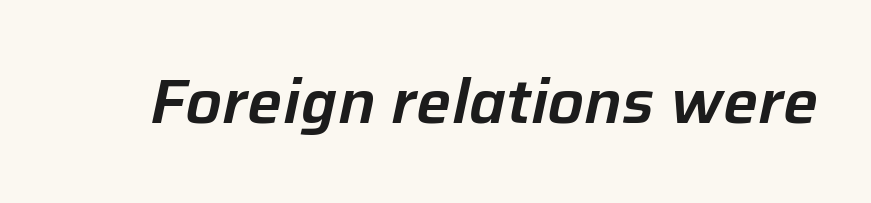
Varying glyph widths throughout — classic text-font behaviour. Compared with ordinary roman type, these characters are visibly tilted. Students, note that the glyphs here touch the page at normal intervals. A bare baseline throughout the passage.
